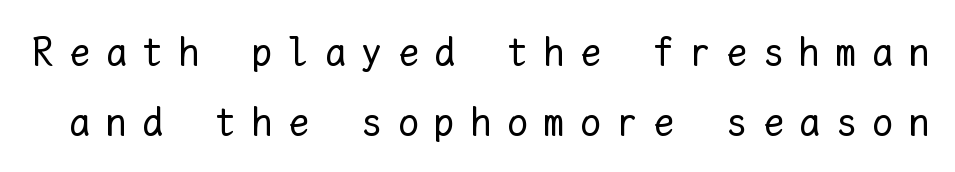
Normally led — the rows are evenly, conventionally spaced. Spacing between characters has been opened up far beyond the box default. Style check: upright. Weight: in the light-to-regular range. Nobody drew a line under any word here. This sample has the even, mechanical cadence of fixed-width lettering.
